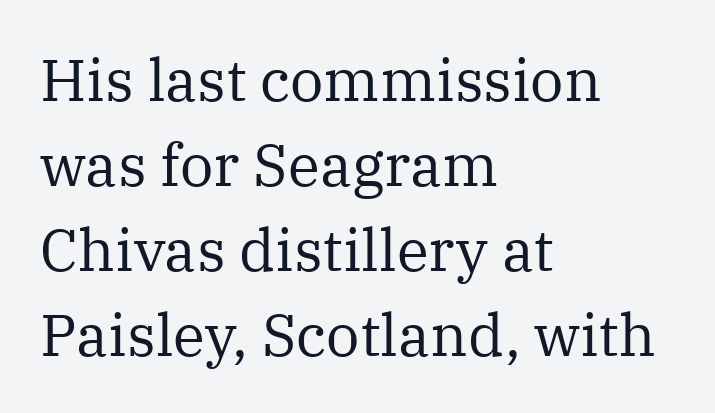
In terms of letterspacing, this is plain default setting. In terms of letterform style, serifs are clearly present. Notice how the passage keeps a crisp vertical edge on the left only. The typesetting does not lean heavy: it is not bold. Unmarked baselines from the first word to the last. The block of text has a typical density, with ordinary space between rows.
